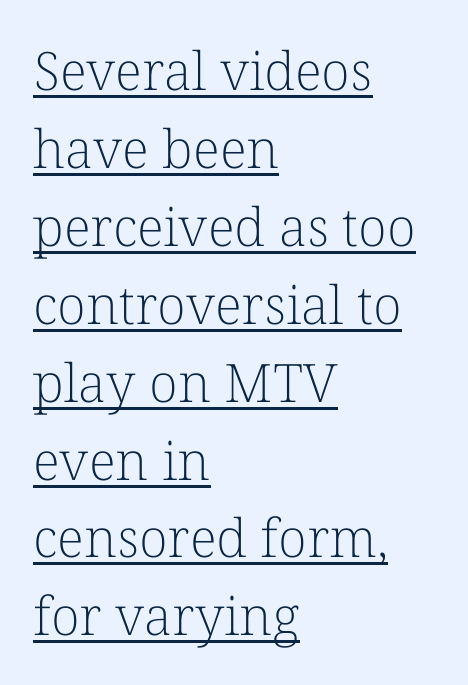
Every stem runs plumb, perpendicular to the baseline. The block of text has a typical density, with ordinary space between rows. Teacher's note: observe the even left margin — that is flush-left alignment. The sample's only ornament is a line tracing under the words. The rendering shows small feet on the letterforms — a serif design. The passage shown is not bold in any degree.
